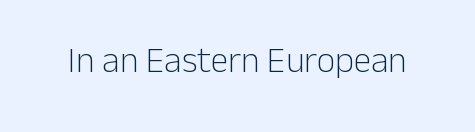
{"serif": "no", "italic": "no", "bold": "no", "weight": "light", "width": "normal", "stroke_contrast": "low", "x_height": "medium", "monospaced": "no", "underline": "no", "letter_spacing": "normal", "letter_spacing_em": 0.0, "glyph_px": 36}
